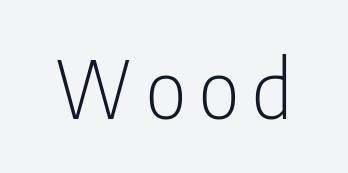
The image shows 80 px light, condensed sans-serif type, upright; set not underlined; low stroke contrast and a medium x-height.
